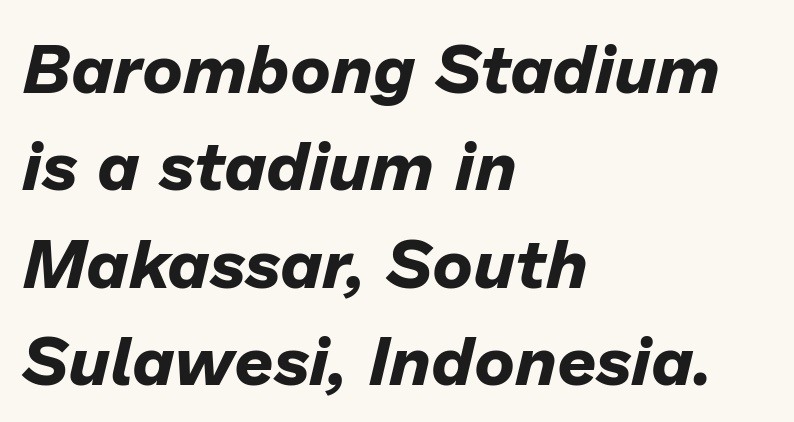
Q: Is the text bold? A: Yes.
Q: Is the text italic (slanted)? A: Yes, it leans right by about 13 degrees.
Q: Is the text underlined? A: No.
Q: How is the paragraph aligned? A: Left-aligned.
Q: Is the spacing between letters normal or unusually wide? A: Normal.
Q: Is the spacing between lines tight, normal or loose? A: Normal.
Q: Width (condensed, normal, or wide)? A: Normal.
Q: Stroke contrast? A: Low.
Q: x-height? A: Medium.
Q: Monospaced? A: No.
